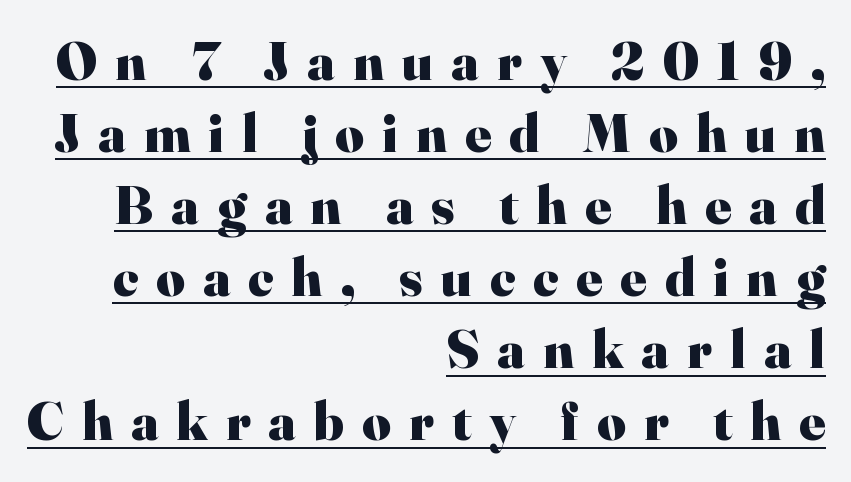
{"serif": "yes", "italic": "no", "bold": "yes", "weight": "heavy", "width": "normal", "stroke_contrast": "high", "x_height": "small", "monospaced": "no", "underline": "yes", "align": "right", "line_spacing": "normal", "line_spacing_ratio": 1.31, "letter_spacing": "wide", "letter_spacing_em": 0.33, "glyph_px": 55}
